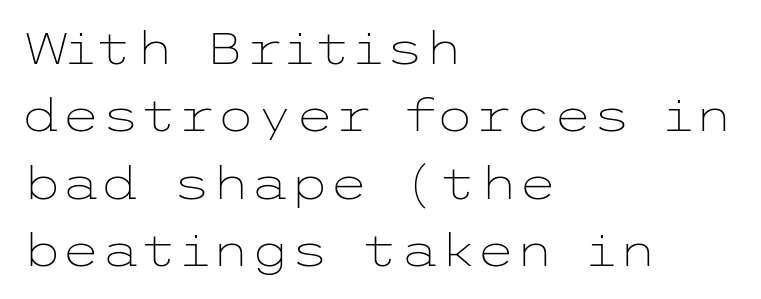
Stem width sits at or under what a default text font uses. The text block is weighted toward the left margin, trailing off unevenly rightward. The space between consecutive lines is moderate. The letters stand straight up with perfectly vertical stems.
